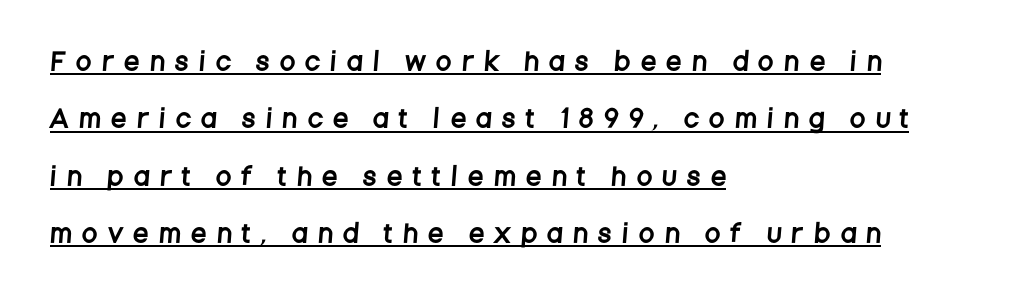
Q: Is the text underlined? A: Yes.
Q: How is the paragraph aligned? A: Left-aligned.
Q: Is the spacing between letters normal or unusually wide? A: Unusually wide.
Q: Is the spacing between lines tight, normal or loose? A: Loose.
